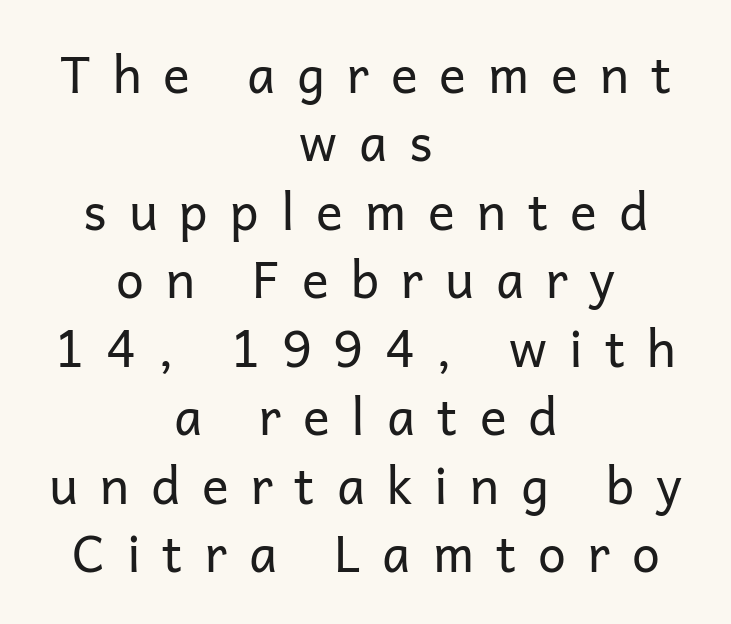
Characters remain perfectly vertical along every line. Proportional: the letters do not fall into vertical columns. Is this a sans? Yes — the strokes have no serifs. Decoration check: the copy has no underline. On a weight scale, this lands at 450 or below. Centered paragraph, ragged on both sides.
